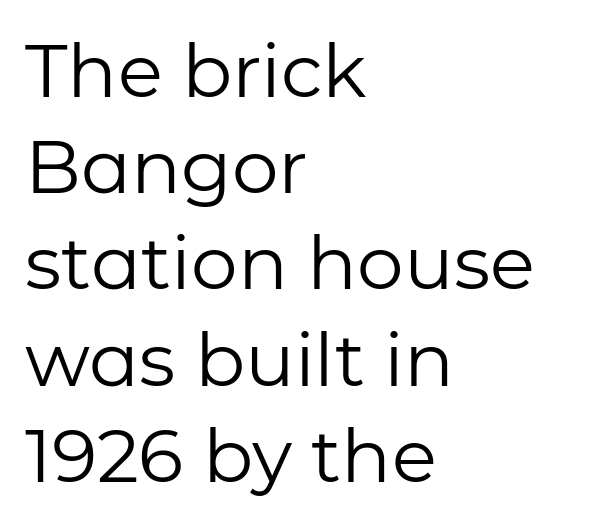
{"serif": "no", "italic": "no", "bold": "no", "weight": "regular", "width": "normal", "stroke_contrast": "low", "x_height": "medium", "monospaced": "no", "underline": "no", "align": "left", "line_spacing": "normal", "line_spacing_ratio": 1.3, "letter_spacing": "normal", "letter_spacing_em": 0.0, "glyph_px": 74}
